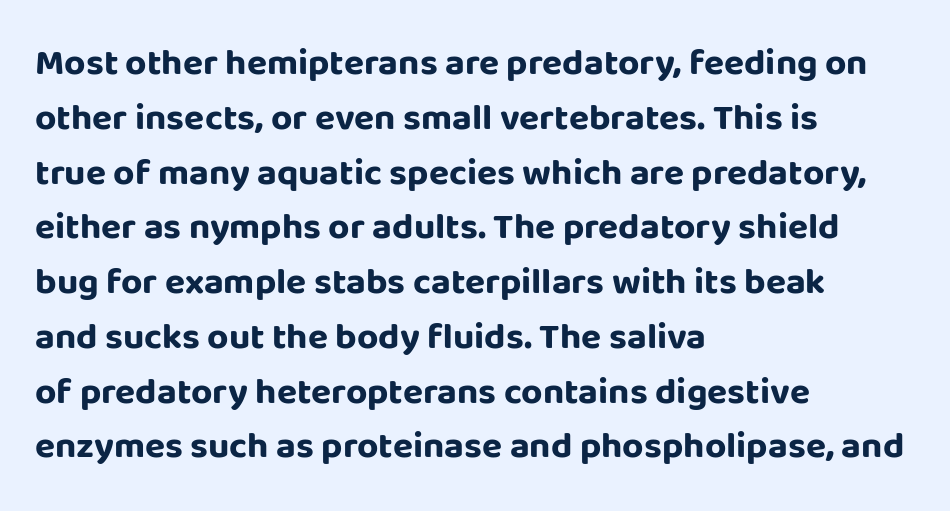
These lines are rendered in a variable-pitch font. Honestly, the row spacing looks completely unremarkable. The glyphs have the mass of a bold cut. Italic: no, the glyphs are upright roman. Is this a sans? Yes — the strokes have no serifs. Anything drawn beneath the words? Only blank space.
